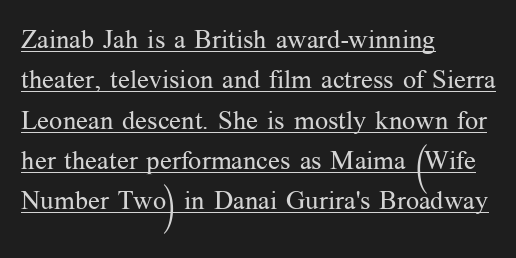
{"italic": "no", "bold": "no", "underline": "yes", "align": "left", "line_spacing": "normal", "line_spacing_ratio": 1.55, "letter_spacing": "normal", "letter_spacing_em": 0.0, "glyph_px": 26}
